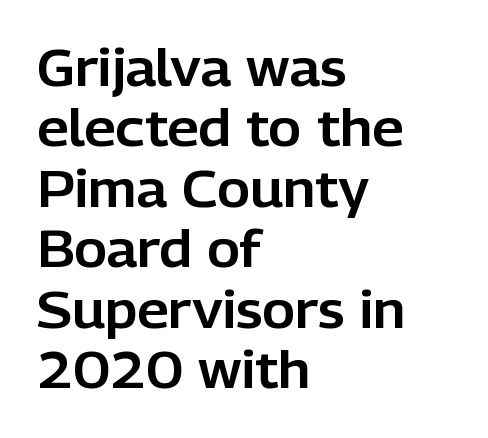
{"serif": "no", "italic": "no", "width": "normal", "stroke_contrast": "low", "x_height": "medium", "monospaced": "no", "underline": "no", "align": "left", "line_spacing_ratio": 1.21, "letter_spacing": "normal", "letter_spacing_em": 0.0, "glyph_px": 50}
